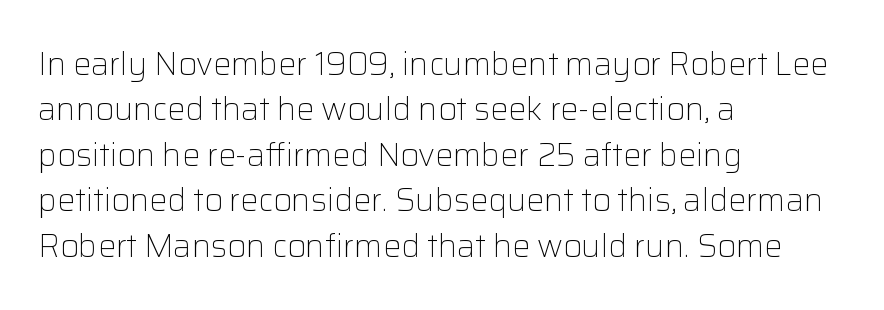
Q: Is the text bold? A: No.
Q: Is the text italic (slanted)? A: No, it is upright.
Q: Is the typeface a serif or a sans-serif typeface? A: Sans-serif.
Q: Is the text underlined? A: No.
Q: How is the paragraph aligned? A: Left-aligned.
Q: Is the spacing between letters normal or unusually wide? A: Normal.
Q: Is the spacing between lines tight, normal or loose? A: Normal.
Q: Width (condensed, normal, or wide)? A: Normal.
Q: Stroke contrast? A: Low.
Q: x-height? A: Medium.
Q: Monospaced? A: No.
